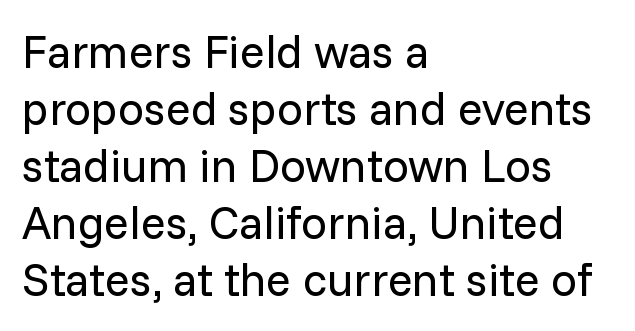
The image shows 46 px regular-weight sans-serif type, upright; set left-aligned, line spacing 1.24x, normal letter spacing, not underlined; low stroke contrast and a medium x-height.
